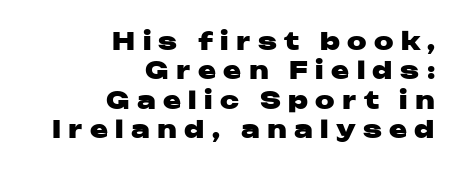
The image shows 24 px bold type, upright; set right-aligned, line spacing 1.22x, unusually wide letter spacing (+0.31 em), not underlined.
